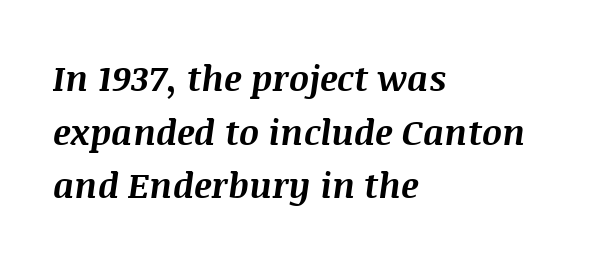
The image shows 35 px bold type, italic (leaning right); set left-aligned, normal line spacing (1.53x), normal letter spacing, not underlined; medium stroke contrast and a large x-height.
